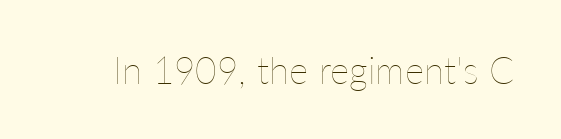
Q: Is the text bold? A: No.
Q: Is the text italic (slanted)? A: No, it is upright.
Q: Is the text underlined? A: No.
Q: Is the spacing between letters normal or unusually wide? A: Normal.
Q: Width (condensed, normal, or wide)? A: Normal.
Q: Stroke contrast? A: Low.
Q: x-height? A: Medium.
Q: Monospaced? A: No.
